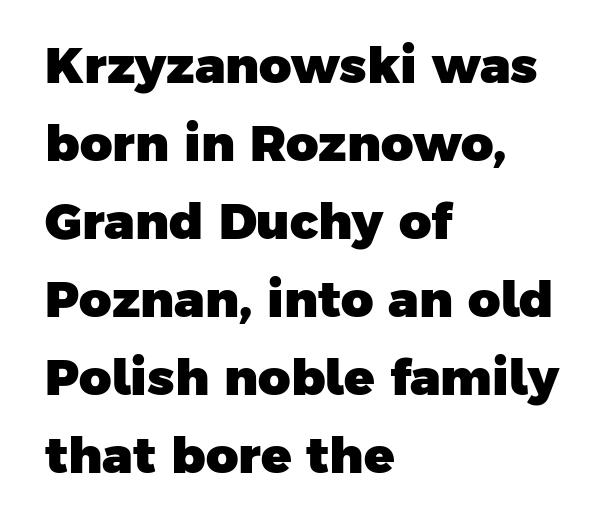
{"serif": "no", "bold": "yes", "weight": "heavy", "width": "normal", "stroke_contrast": "low", "x_height": "medium", "monospaced": "no", "underline": "no", "align": "left", "line_spacing": "normal", "line_spacing_ratio": 1.56, "letter_spacing": "normal", "letter_spacing_em": 0.0, "glyph_px": 50}
